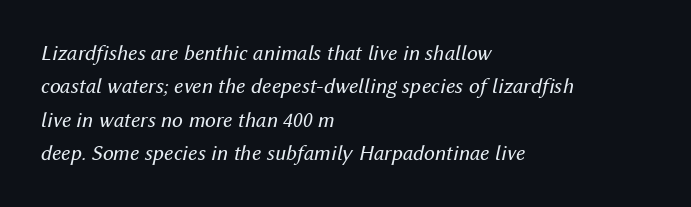
Observe the lean: these are italic letterforms. Stroke thickness stays within the range of a standard reading face or lighter. Horizontal alignment here is leftward, the default for most running prose. Default kerning and tracking; the words read as compact shapes. The gap between lines stays unmarked. The rendering uses a moderate line-height, typical for paragraphs.
